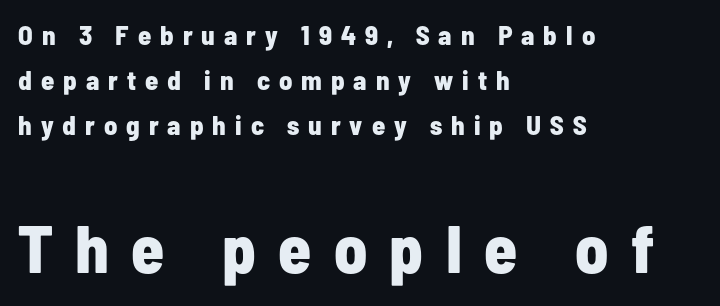
The letters advance in unequal steps, a hallmark of proportional type. In terms of weight, the rendering is a true, heavy bold. Each word looks stretched out because of the extra space between its letters. Summary of vertical rhythm: regular, with standard interline spacing. The passage shown begins with its smaller block and ends with its larger one.
